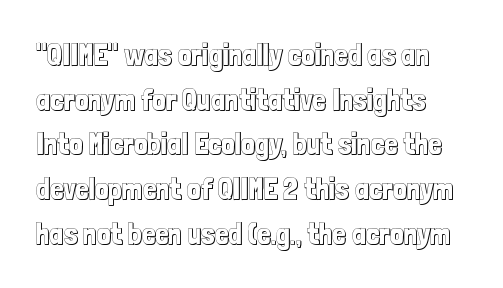
Q: Is the text italic (slanted)? A: No, it is upright.
Q: Is the text underlined? A: No.
Q: Is the spacing between letters normal or unusually wide? A: Normal.
Q: Is the spacing between lines tight, normal or loose? A: Normal.
Q: Width (condensed, normal, or wide)? A: Condensed.
Q: x-height? A: Medium.
Q: Monospaced? A: No.
